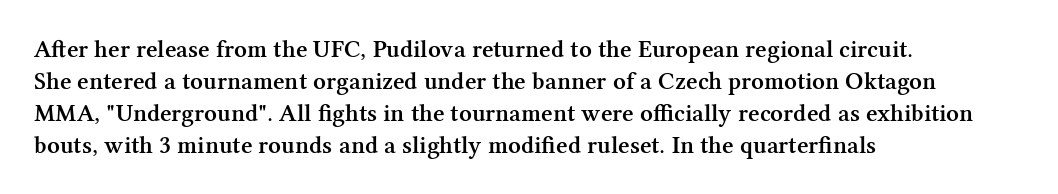
{"italic": "no", "bold": "semi", "underline": "no", "align": "left", "line_spacing": "normal", "line_spacing_ratio": 1.28, "letter_spacing": "normal", "letter_spacing_em": 0.0, "glyph_px": 25}
